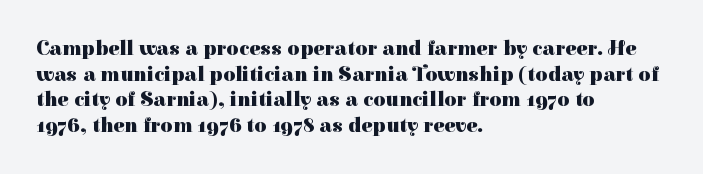
Q: Is the text bold? A: Yes.
Q: Is the text italic (slanted)? A: No, it is upright.
Q: Is the text underlined? A: No.
Q: How is the paragraph aligned? A: Left-aligned.
Q: Is the spacing between letters normal or unusually wide? A: Normal.
